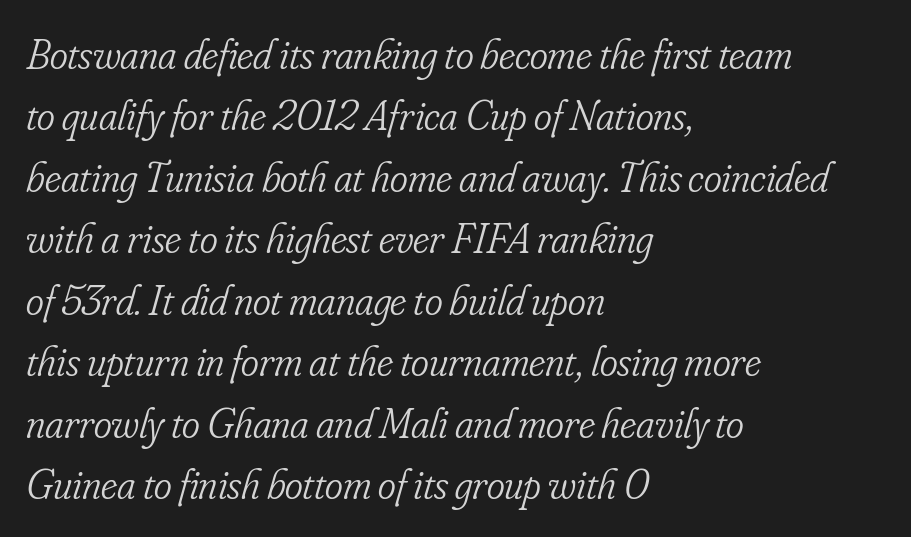
The image shows 43 px light, condensed serif type, italic (leaning right); set left-aligned, normal line spacing (1.43x), normal letter spacing, not underlined; low stroke contrast and a small x-height.
